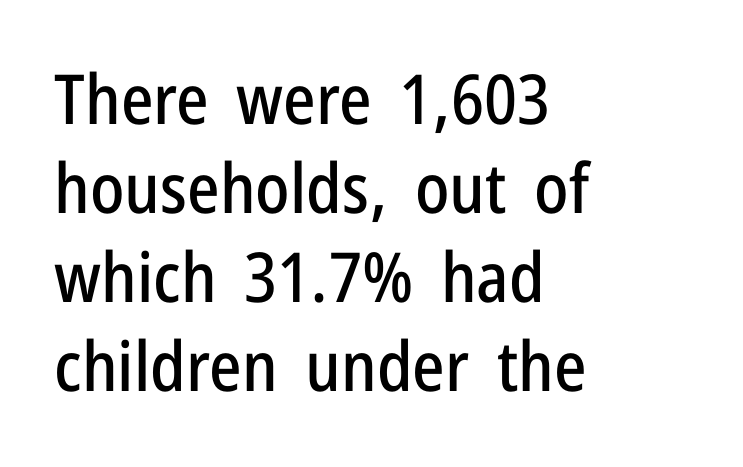
Q: Is the text italic (slanted)? A: No, it is upright.
Q: Is the typeface a serif or a sans-serif typeface? A: Sans-serif.
Q: Is the text underlined? A: No.
Q: How is the paragraph aligned? A: Left-aligned.
Q: Is the spacing between letters normal or unusually wide? A: Normal.
Q: Is the spacing between lines tight, normal or loose? A: Normal.
Q: Width (condensed, normal, or wide)? A: Condensed.
Q: Stroke contrast? A: Low.
Q: x-height? A: Medium.
Q: Monospaced? A: No.
